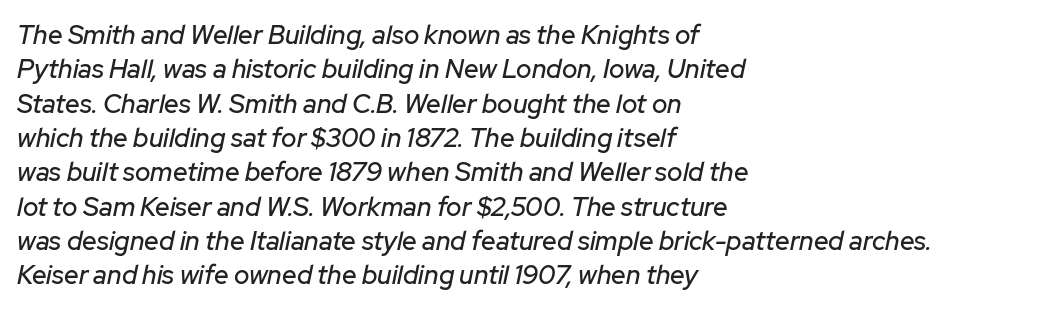
{"italic": "yes", "lean": "right", "slant_degrees": 12, "underline": "no", "align": "left", "line_spacing": "normal", "line_spacing_ratio": 1.32, "letter_spacing": "normal", "letter_spacing_em": 0.0, "glyph_px": 26}
